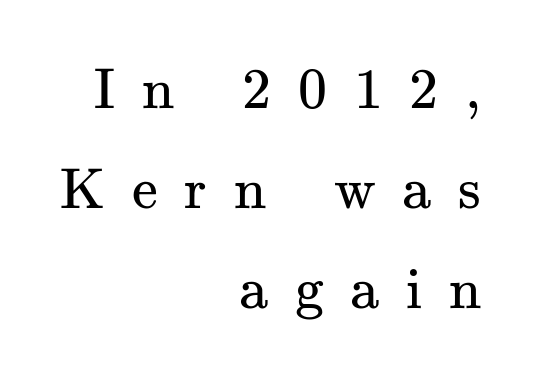
{"serif": "yes", "italic": "no", "bold": "no", "weight": "regular", "width": "normal", "stroke_contrast": "medium", "x_height": "small", "monospaced": "no", "underline": "no", "align": "right", "line_spacing_ratio": 1.72, "letter_spacing": "wide", "letter_spacing_em": 0.46, "glyph_px": 58}
